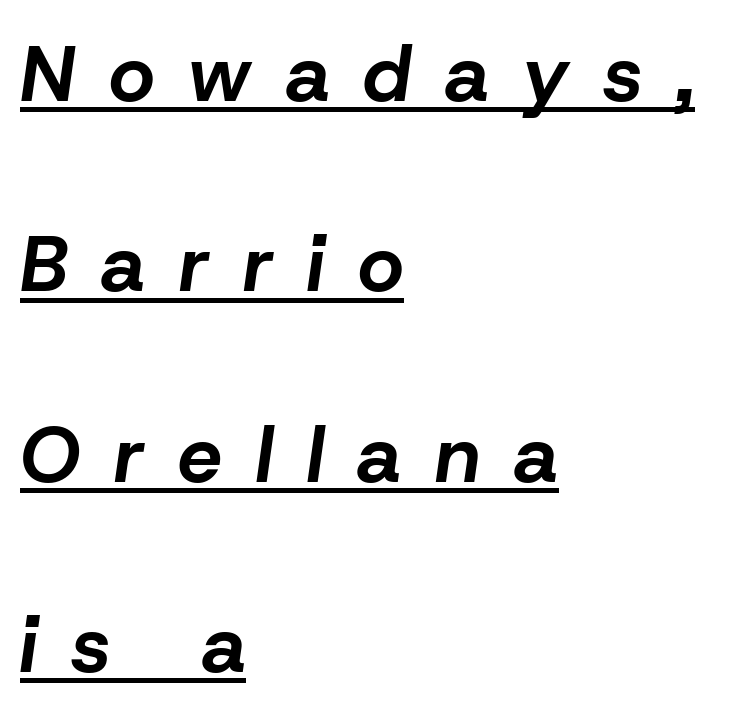
This rendering widens character spacing well past its baseline value. Proportional: the letters do not fall into vertical columns. This is underlined copy, the kind a proofreader might mark for attention. The font's italic variant was chosen for this text.
